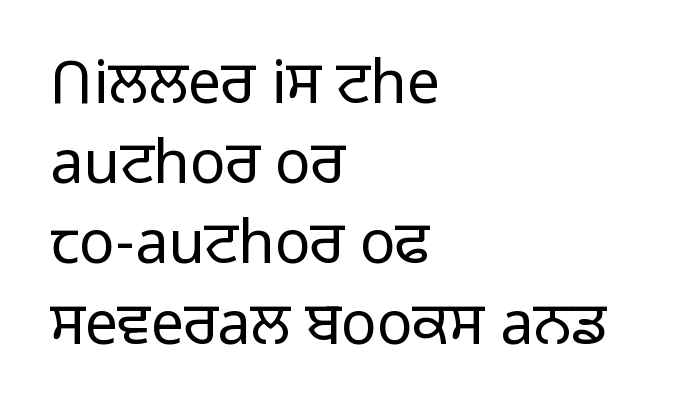
Glance below the letters and you will spot only blank space. Does the lettering tilt? It doesn't — this is upright. Visually the block forms a straight wall on the left and a jagged coastline on the right. This sample uses plain, unmodified letter spacing.
